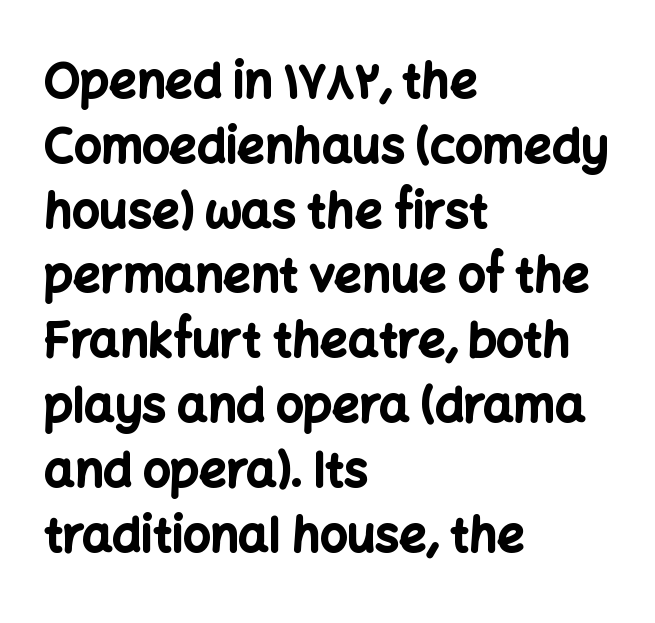
Spacing verdict: proportional, widths tailored to each character. I'd describe the lettering as bold — thick and assertive. Every character sits straight up, as roman type does. Descender tails drop into unmarked territory. Examine the stroke ends and you'll find no serifs.
